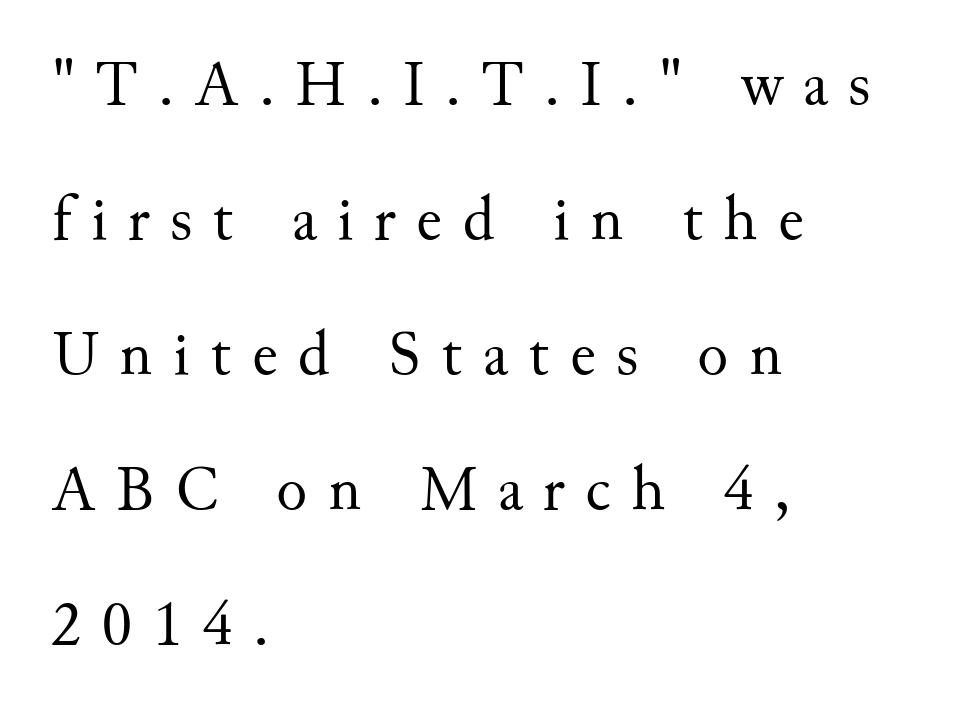
Q: Is the text bold? A: No.
Q: Is the text italic (slanted)? A: No, it is upright.
Q: Is the typeface a serif or a sans-serif typeface? A: Serif.
Q: Is the text underlined? A: No.
Q: How is the paragraph aligned? A: Left-aligned.
Q: Is the spacing between letters normal or unusually wide? A: Unusually wide.
Q: Is the spacing between lines tight, normal or loose? A: Loose.
Q: Width (condensed, normal, or wide)? A: Normal.
Q: Stroke contrast? A: Medium.
Q: x-height? A: Small.
Q: Monospaced? A: No.
